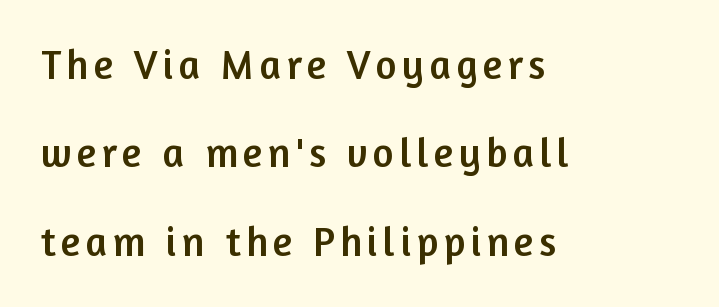
If you drew a ruler down the left edge, every line would touch it. Does the type have serifs? No, each stem ends abruptly. This sample has the flowing, uneven cadence of proportional lettering. Leading is clearly above the norm, producing a sparse column. No italicization has been applied; the sample stays upright.
